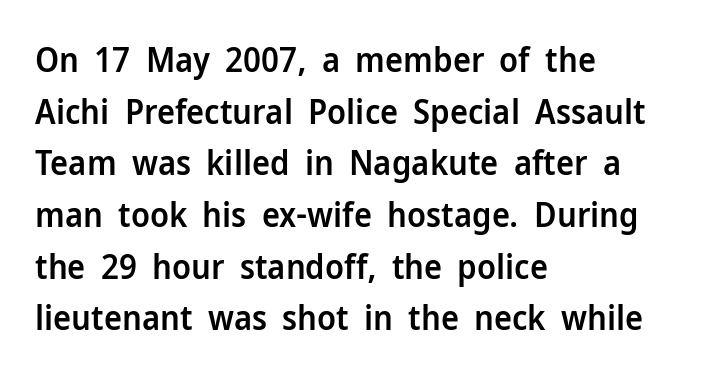
Q: Is the text bold? A: Semi-bold.
Q: Is the text italic (slanted)? A: No, it is upright.
Q: Is the typeface a serif or a sans-serif typeface? A: Sans-serif.
Q: Is the text underlined? A: No.
Q: How is the paragraph aligned? A: Left-aligned.
Q: Is the spacing between letters normal or unusually wide? A: Normal.
Q: Is the spacing between lines tight, normal or loose? A: Normal.
Q: Width (condensed, normal, or wide)? A: Normal.
Q: Stroke contrast? A: Low.
Q: x-height? A: Medium.
Q: Monospaced? A: No.
